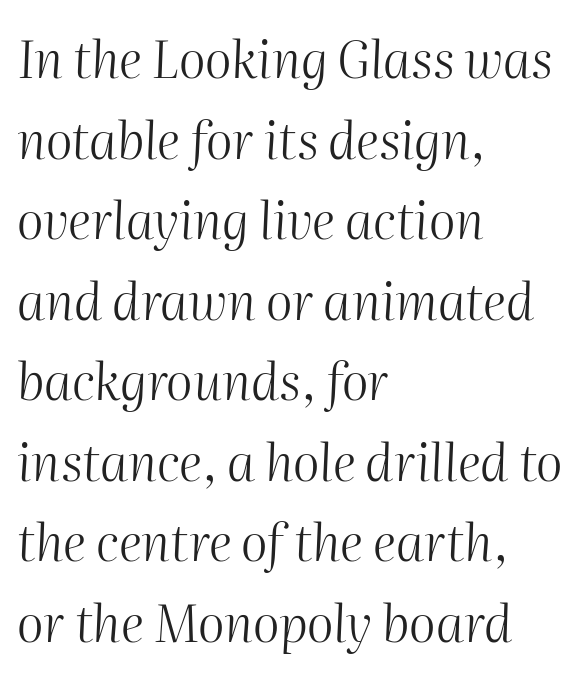
Which margin do the lines hug? The left one — the right edge is uneven. Quick note: underline off. Spacing between characters is what you'd get straight out of the box. The vertical gap from one line to the next is medium. Weight class: somewhere from thin through regular. Note the varied advance widths — an 'i' is clearly narrower than an 'm'.
